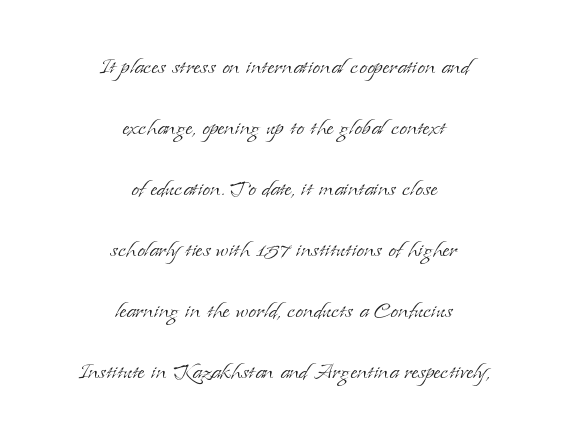
The image shows 28 px light serif type; set centered, loose line spacing (2.18x), normal letter spacing, not underlined; low stroke contrast and a small x-height.
